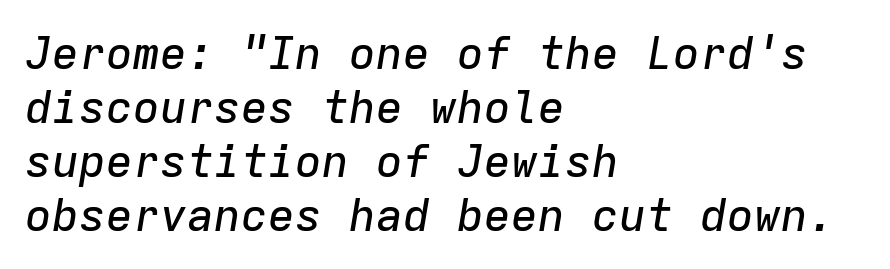
Check the space under the baseline: it is left empty. Where is the straight margin? On the left. The passage shown is typed in a monospace face where columns stay perfectly aligned. Emphasis-style slanted type is in use. Glyph-to-glyph distance matches everyday printed text.
